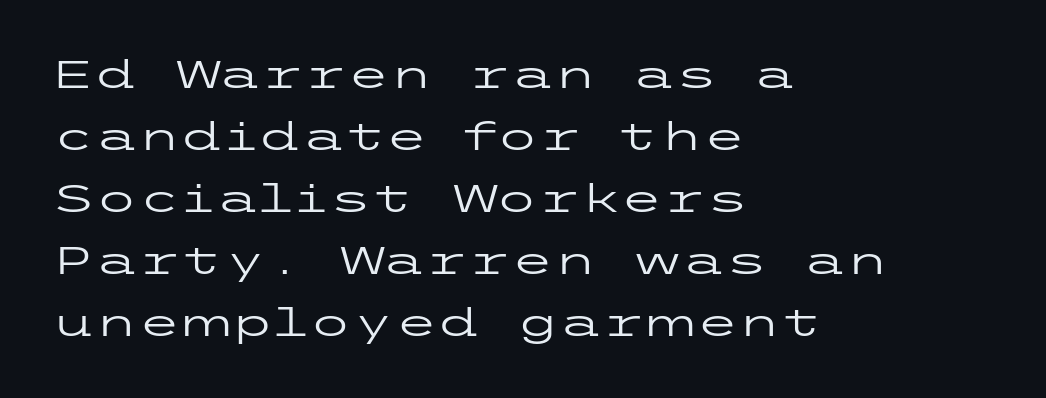
Is there any slant? The stems are plumb. Notice how descenders clear the ascenders below comfortably — that's standard leading. No feet cap the strokes, marking this as sans-serif type. Just letters on the line, the space beneath them empty.
